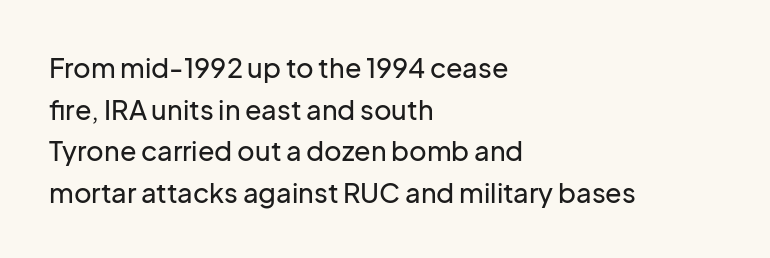
A typesetter would call this zero additional tracking. Line beginnings align vertically; line endings do not. The leading is moderate, giving the passage an even texture. No italicization has been applied; the sample stays upright. This rendering features lettering with no underline.
